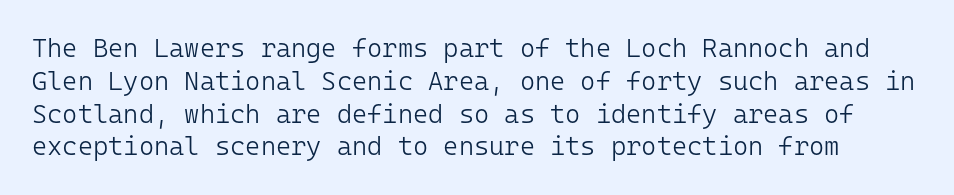
The image shows 26 px text type, upright; set normal line spacing (1.26x), normal letter spacing, not underlined.
